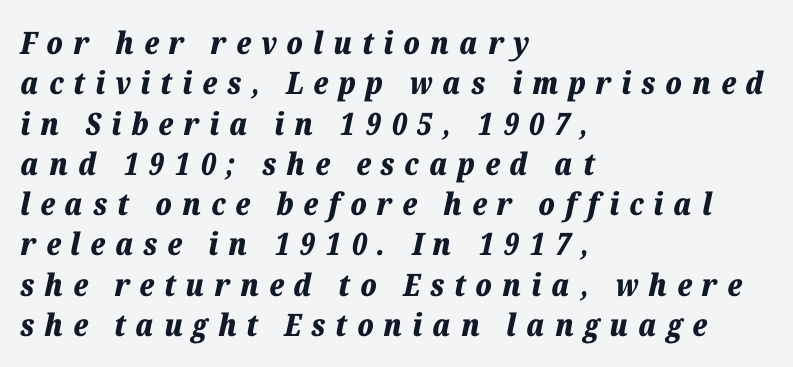
Q: Is the text bold? A: Yes.
Q: Is the text italic (slanted)? A: Yes, it leans right by about 12 degrees.
Q: Is the text underlined? A: No.
Q: How is the paragraph aligned? A: Left-aligned.
Q: Is the spacing between letters normal or unusually wide? A: Unusually wide.
Q: Is the spacing between lines tight, normal or loose? A: Normal.
Q: Width (condensed, normal, or wide)? A: Normal.
Q: Stroke contrast? A: Low.
Q: x-height? A: Medium.
Q: Monospaced? A: No.
